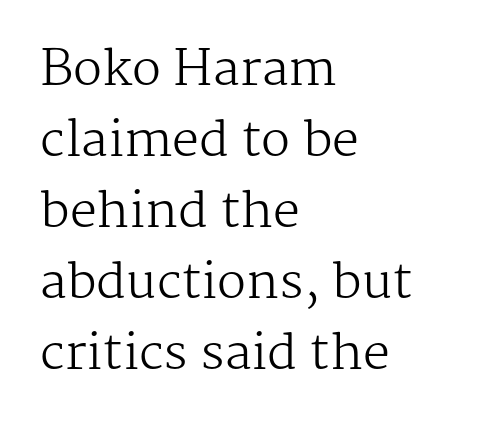
{"serif": "yes", "italic": "no", "bold": "no", "weight": "regular", "width": "normal", "stroke_contrast": "medium", "x_height": "medium", "monospaced": "no", "underline": "no", "align": "left", "line_spacing": "normal", "line_spacing_ratio": 1.48, "letter_spacing": "normal", "letter_spacing_em": 0.0, "glyph_px": 48}
